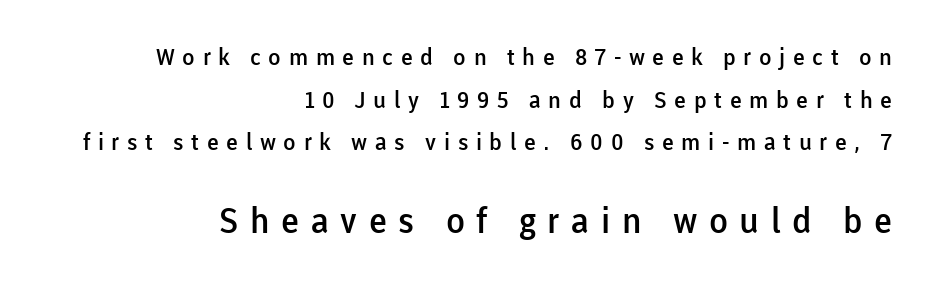
The image shows 35 px semibold sans-serif type, upright; set right-aligned, line spacing 1.85x, unusually wide letter spacing (+0.33 em), not underlined; the second (bottom) block is 1.52x larger; low stroke contrast and a medium x-height.
